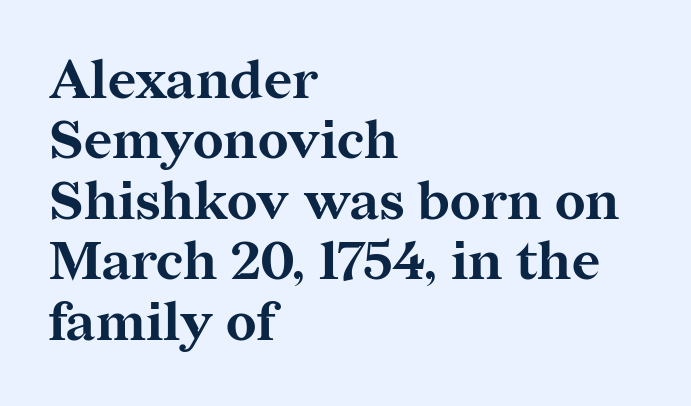
Q: Is the text bold? A: Yes.
Q: Is the text italic (slanted)? A: No, it is upright.
Q: Is the typeface a serif or a sans-serif typeface? A: Serif.
Q: Is the text underlined? A: No.
Q: How is the paragraph aligned? A: Left-aligned.
Q: Is the spacing between letters normal or unusually wide? A: Normal.
Q: Is the spacing between lines tight, normal or loose? A: Tight.
Q: Width (condensed, normal, or wide)? A: Normal.
Q: Stroke contrast? A: Medium.
Q: x-height? A: Medium.
Q: Monospaced? A: No.
